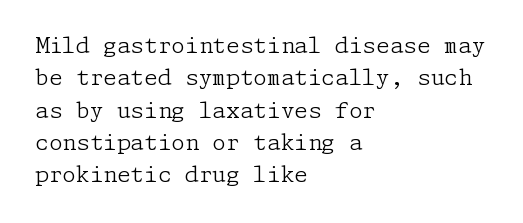
The image shows 22 px text type, upright; set left-aligned, normal line spacing (1.47x), normal letter spacing, not underlined.
